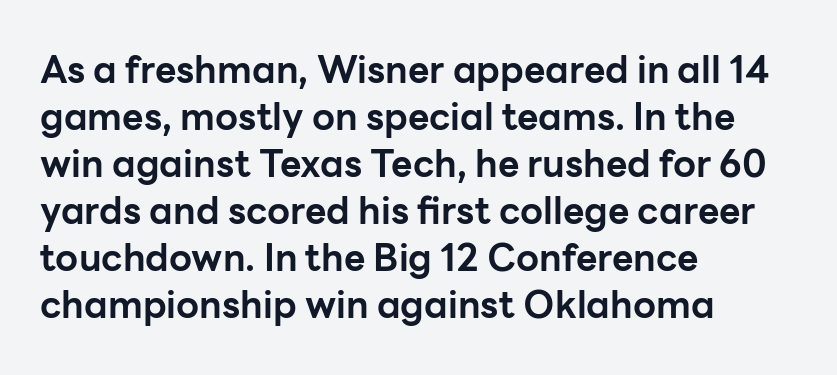
Q: Is the text bold? A: Yes.
Q: Is the text italic (slanted)? A: No, it is upright.
Q: Is the typeface a serif or a sans-serif typeface? A: Sans-serif.
Q: Is the text underlined? A: No.
Q: How is the paragraph aligned? A: Left-aligned.
Q: Is the spacing between letters normal or unusually wide? A: Normal.
Q: Is the spacing between lines tight, normal or loose? A: Normal.
Q: Width (condensed, normal, or wide)? A: Normal.
Q: Stroke contrast? A: Low.
Q: x-height? A: Medium.
Q: Monospaced? A: No.
